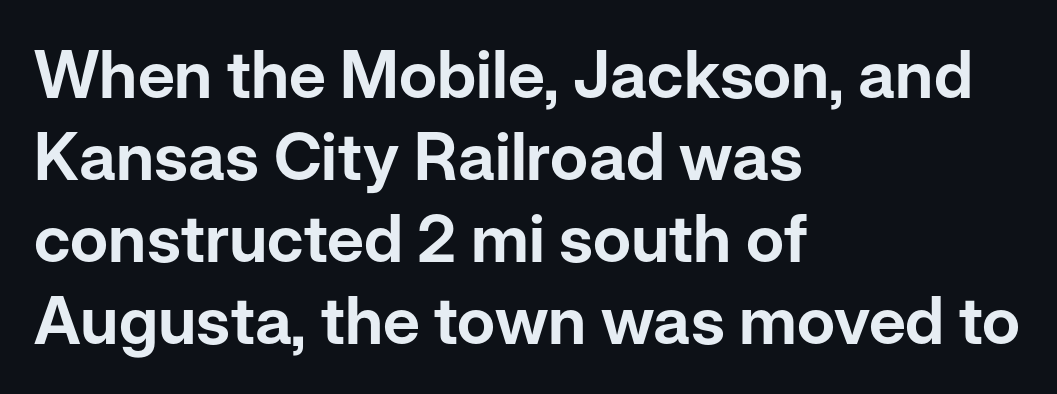
The image shows 66 px sans-serif type, upright; set left-aligned, line spacing 1.24x, normal letter spacing, not underlined; low stroke contrast and a medium x-height.
